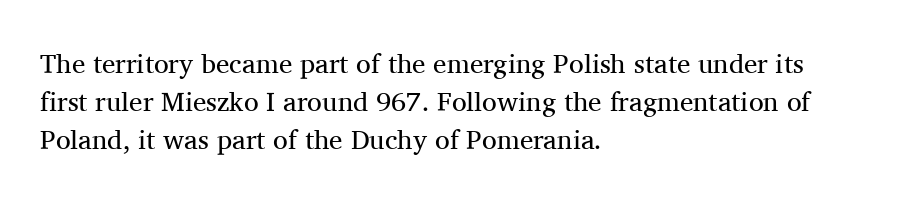
The image shows 27 px text type, upright; set left-aligned, normal line spacing (1.41x), normal letter spacing, not underlined.
